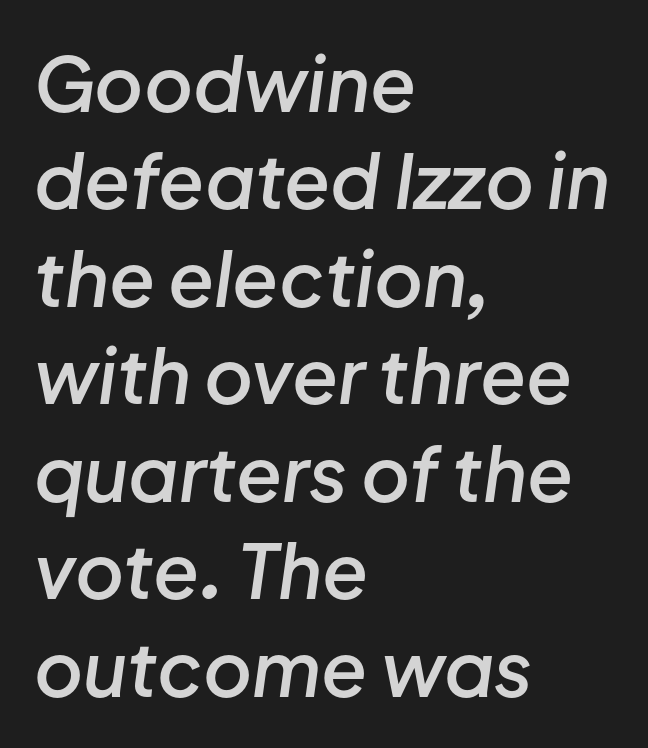
The image shows 75 px semibold type, italic (leaning right); set left-aligned, normal line spacing (1.3x), normal letter spacing, not underlined; low stroke contrast and a medium x-height.
